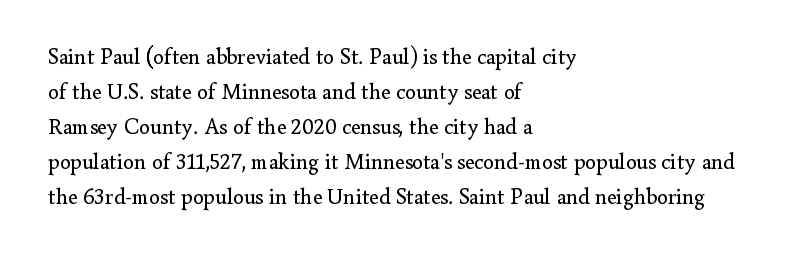
{"italic": "no", "bold": "no", "underline": "no", "align": "left", "line_spacing": "normal", "line_spacing_ratio": 1.59, "letter_spacing": "normal", "letter_spacing_em": 0.0, "glyph_px": 22}
